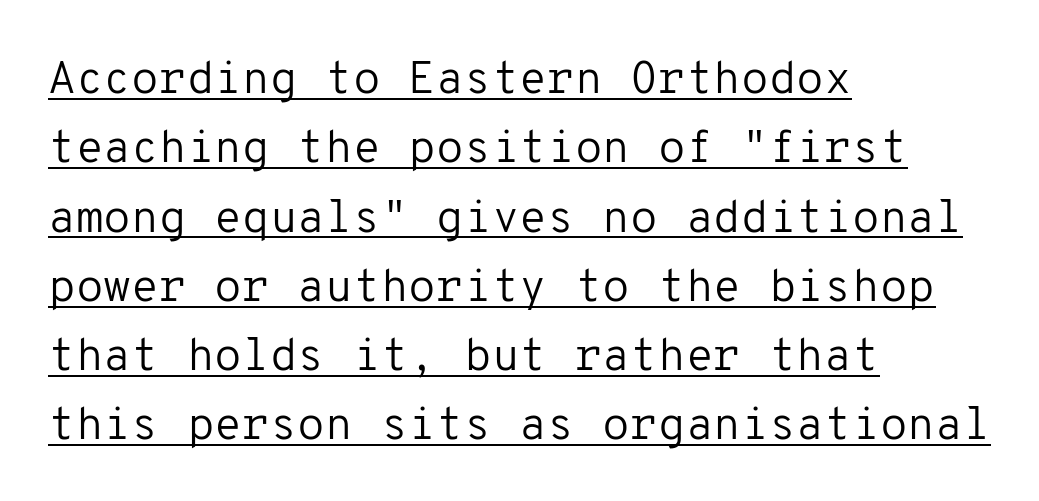
Nothing unusual about the tracking: characters are spaced as the font intends. Designer's note — italics off, roman on. Regular leading. The passage shown is typeset with a sans-serif family. Somebody hit Ctrl+U on this one — the words are underlined. The text block is weighted toward the left margin, trailing off unevenly rightward.
